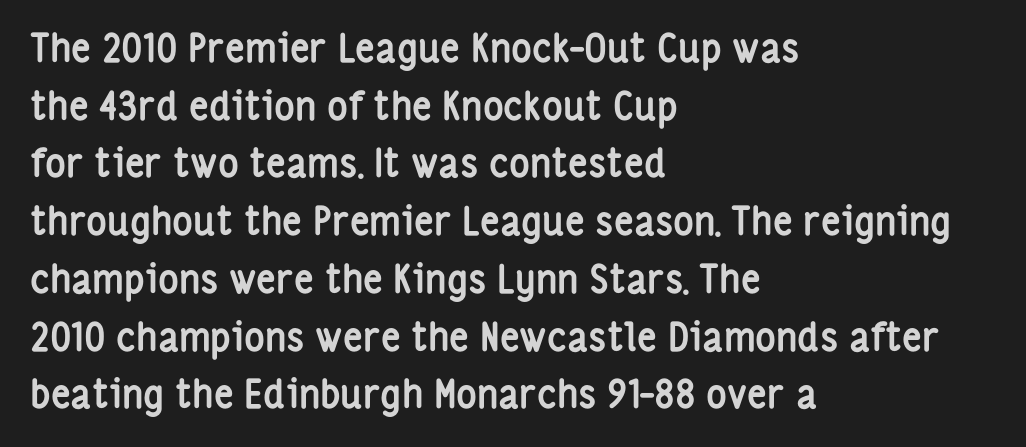
Q: Is the text bold? A: Yes.
Q: Is the text italic (slanted)? A: No, it is upright.
Q: Is the typeface a serif or a sans-serif typeface? A: Sans-serif.
Q: Is the text underlined? A: No.
Q: How is the paragraph aligned? A: Left-aligned.
Q: Is the spacing between letters normal or unusually wide? A: Normal.
Q: Is the spacing between lines tight, normal or loose? A: Normal.
Q: Width (condensed, normal, or wide)? A: Condensed.
Q: Stroke contrast? A: Low.
Q: x-height? A: Medium.
Q: Monospaced? A: No.
